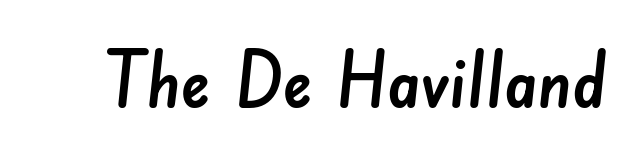
The image shows 77 px sans-serif type; set normal letter spacing, not underlined; low stroke contrast and a small x-height.
